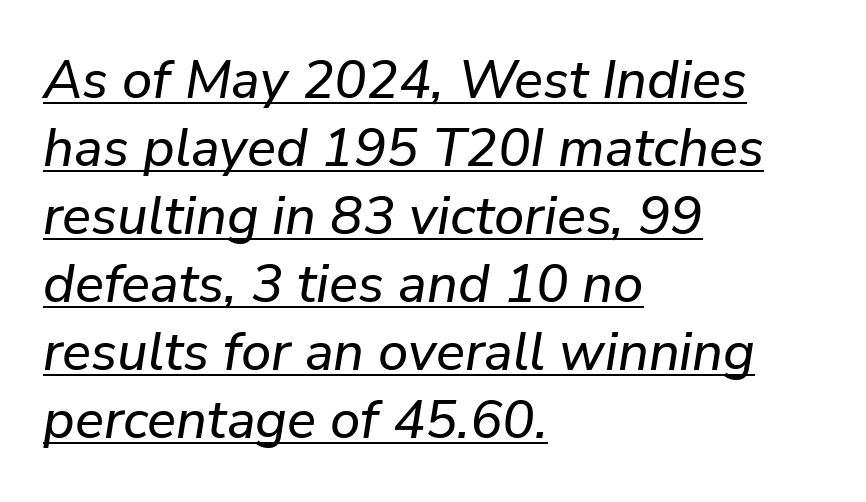
The image shows 54 px text type, italic (leaning right); set left-aligned, normal line spacing (1.26x), normal letter spacing, underlined; low stroke contrast and a medium x-height.
